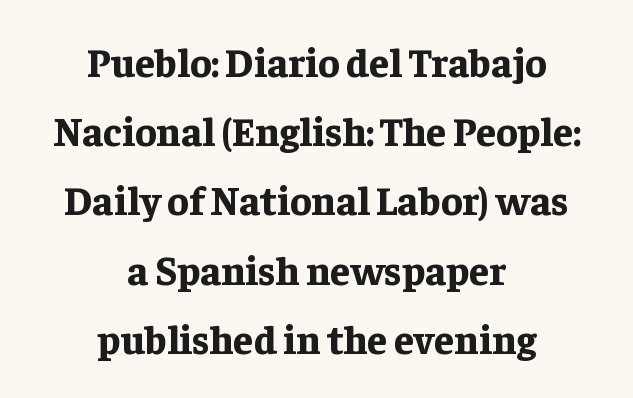
A bare baseline throughout the passage. Looks like regular typesetting: each glyph gets only the width it needs. The line texture is even and compact thanks to regular tracking. Pretty heavy lettering here — definitely bold. Ascenders rise straight up at ninety degrees.
